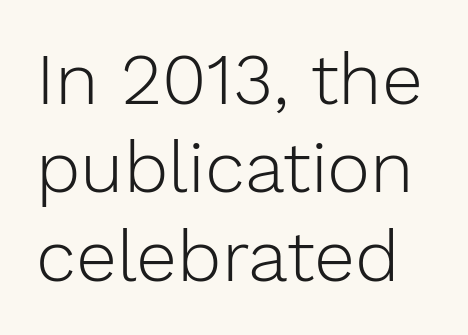
The image shows 73 px light sans-serif type, upright; set line spacing 1.21x, normal letter spacing, not underlined; low stroke contrast and a medium x-height.
